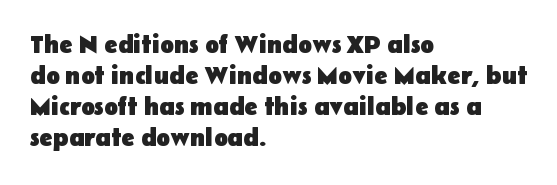
Q: Is the text bold? A: Yes.
Q: Is the text italic (slanted)? A: No, it is upright.
Q: Is the text underlined? A: No.
Q: How is the paragraph aligned? A: Left-aligned.
Q: Is the spacing between letters normal or unusually wide? A: Normal.
